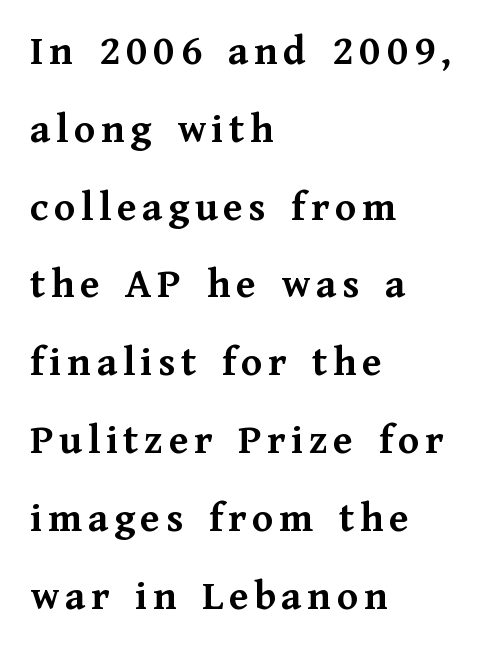
Q: Is the text bold? A: Yes.
Q: Is the text italic (slanted)? A: No, it is upright.
Q: Is the typeface a serif or a sans-serif typeface? A: Serif.
Q: Is the text underlined? A: No.
Q: How is the paragraph aligned? A: Left-aligned.
Q: Width (condensed, normal, or wide)? A: Normal.
Q: Stroke contrast? A: Medium.
Q: x-height? A: Medium.
Q: Monospaced? A: No.
